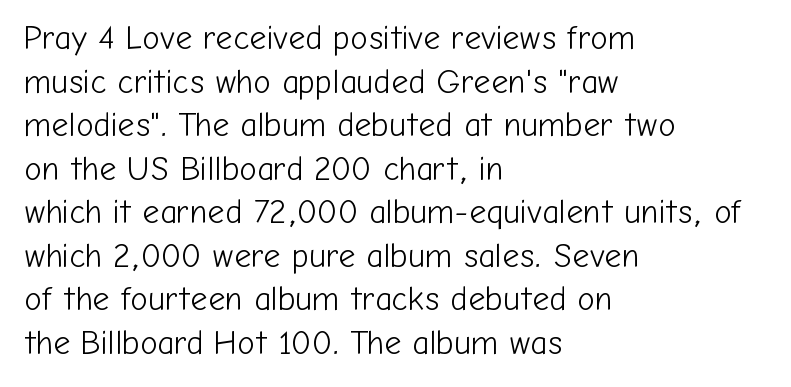
Q: Is the text bold? A: No.
Q: Is the text italic (slanted)? A: No, it is upright.
Q: Is the typeface a serif or a sans-serif typeface? A: Sans-serif.
Q: Is the text underlined? A: No.
Q: How is the paragraph aligned? A: Left-aligned.
Q: Is the spacing between letters normal or unusually wide? A: Normal.
Q: Is the spacing between lines tight, normal or loose? A: Normal.
Q: Width (condensed, normal, or wide)? A: Normal.
Q: Stroke contrast? A: Low.
Q: x-height? A: Medium.
Q: Monospaced? A: No.
